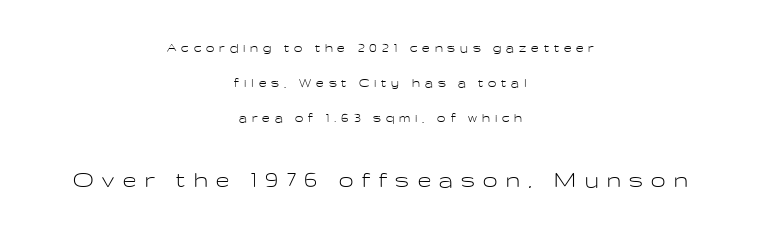
The image shows 26 px text type, upright; set centered, loose line spacing (2.35x), unusually wide letter spacing (+0.33 em), not underlined; the second (bottom) block is 1.73x larger.
